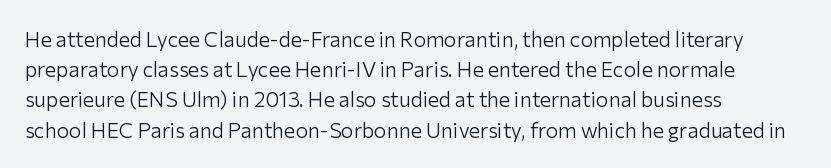
The image shows 21 px text type, upright; set left-aligned, normal line spacing (1.44x), normal letter spacing, not underlined.
